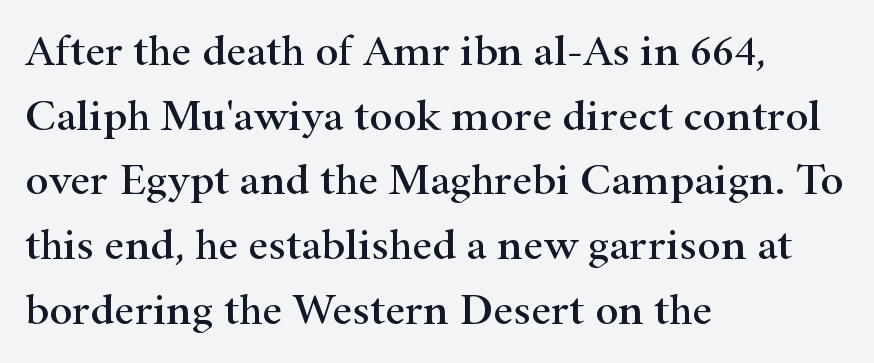
Q: Is the text italic (slanted)? A: No, it is upright.
Q: Is the typeface a serif or a sans-serif typeface? A: Serif.
Q: Is the text underlined? A: No.
Q: How is the paragraph aligned? A: Left-aligned.
Q: Is the spacing between letters normal or unusually wide? A: Normal.
Q: Is the spacing between lines tight, normal or loose? A: Normal.
Q: Width (condensed, normal, or wide)? A: Wide.
Q: Stroke contrast? A: High.
Q: x-height? A: Small.
Q: Monospaced? A: No.
